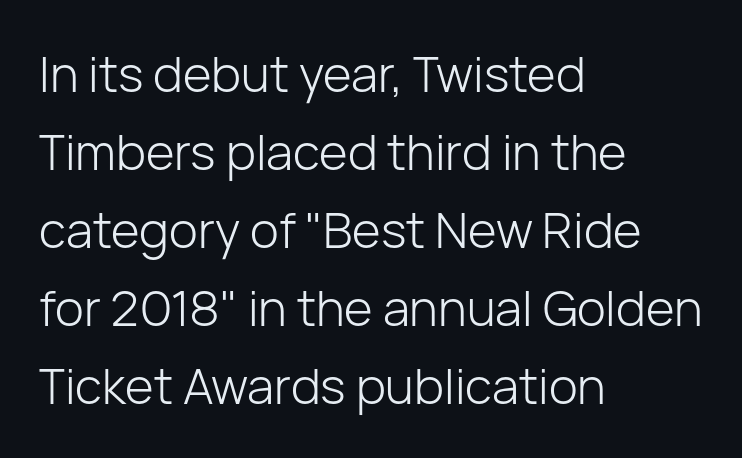
The image shows 49 px light sans-serif type, upright; set left-aligned, normal line spacing (1.59x), normal letter spacing, not underlined; low stroke contrast and a medium x-height.
